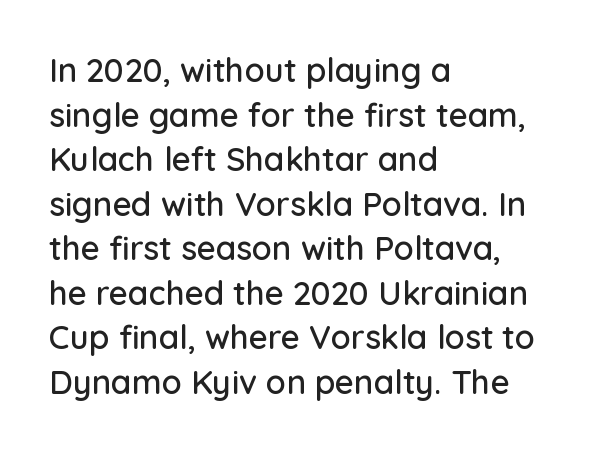
Q: Is the text italic (slanted)? A: No, it is upright.
Q: Is the typeface a serif or a sans-serif typeface? A: Sans-serif.
Q: Is the text underlined? A: No.
Q: How is the paragraph aligned? A: Left-aligned.
Q: Is the spacing between letters normal or unusually wide? A: Normal.
Q: Is the spacing between lines tight, normal or loose? A: Normal.
Q: Width (condensed, normal, or wide)? A: Normal.
Q: Stroke contrast? A: Low.
Q: x-height? A: Medium.
Q: Monospaced? A: No.
